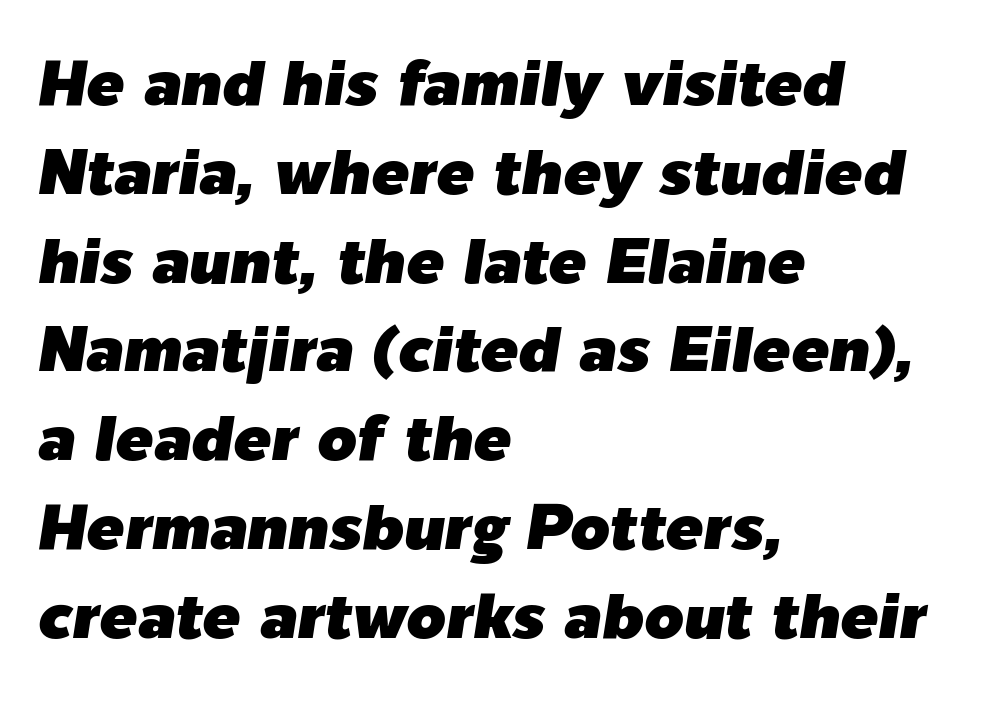
{"italic": "yes", "lean": "right", "slant_degrees": 9, "width": "normal", "stroke_contrast": "low", "x_height": "medium", "monospaced": "no", "underline": "no", "align": "left", "line_spacing": "normal", "line_spacing_ratio": 1.41, "letter_spacing": "normal", "letter_spacing_em": 0.0, "glyph_px": 63}
